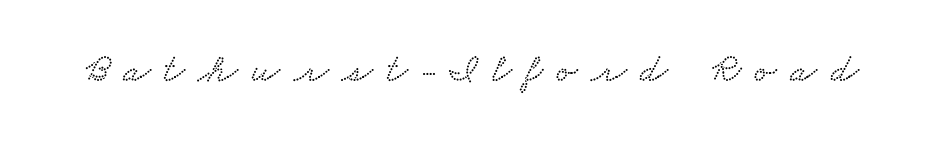
Spacing verdict: proportional, widths tailored to each character. Here the glyphs are tracked loosely, breaking word shapes into spaced letters. The words here are not underlined.
